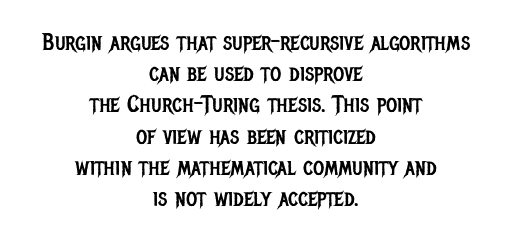
Q: Is the text bold? A: No.
Q: Is the text italic (slanted)? A: No, it is upright.
Q: Is the text underlined? A: No.
Q: How is the paragraph aligned? A: Centered.
Q: Is the spacing between letters normal or unusually wide? A: Normal.
Q: Is the spacing between lines tight, normal or loose? A: Normal.
